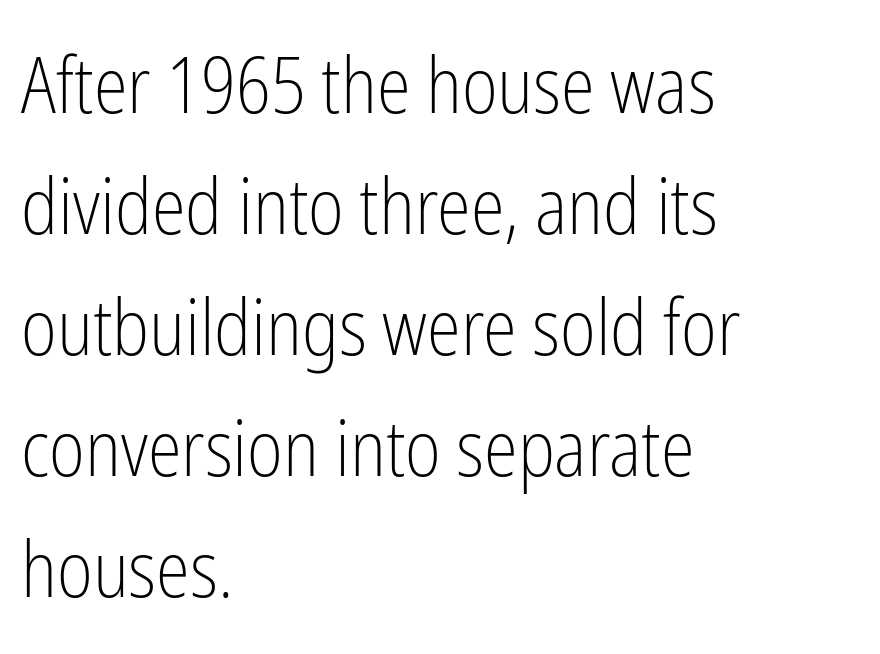
The image shows 77 px light, condensed sans-serif type, upright; set left-aligned, normal line spacing (1.57x), normal letter spacing, not underlined; low stroke contrast and a medium x-height.
